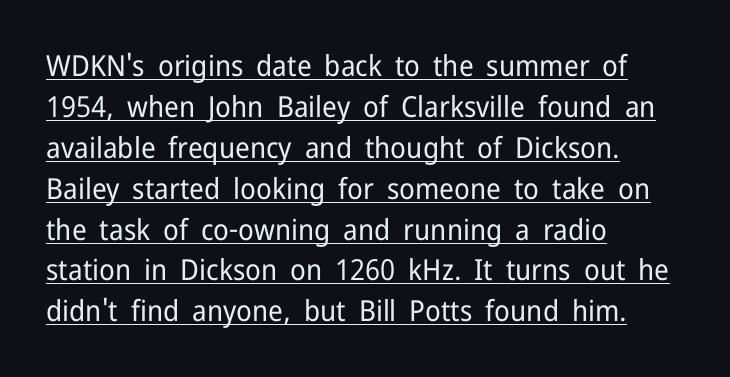
{"serif": "no", "italic": "no", "bold": "no", "weight": "regular", "width": "normal", "stroke_contrast": "low", "x_height": "medium", "monospaced": "no", "underline": "yes", "align": "left", "line_spacing": "normal", "line_spacing_ratio": 1.41, "letter_spacing": "normal", "letter_spacing_em": 0.0, "glyph_px": 29}
